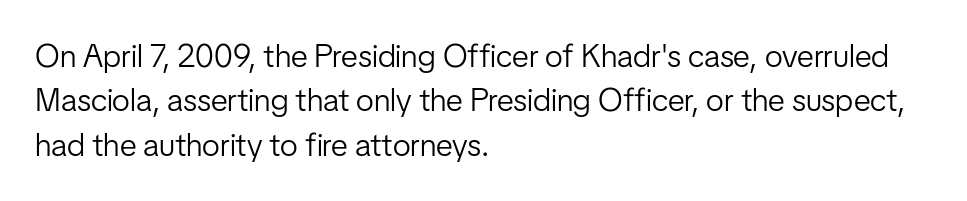
{"serif": "no", "italic": "no", "bold": "no", "weight": "light", "width": "condensed", "stroke_contrast": "low", "x_height": "medium", "monospaced": "no", "underline": "no", "align": "left", "line_spacing": "normal", "line_spacing_ratio": 1.39, "letter_spacing": "normal", "letter_spacing_em": 0.0, "glyph_px": 32}
